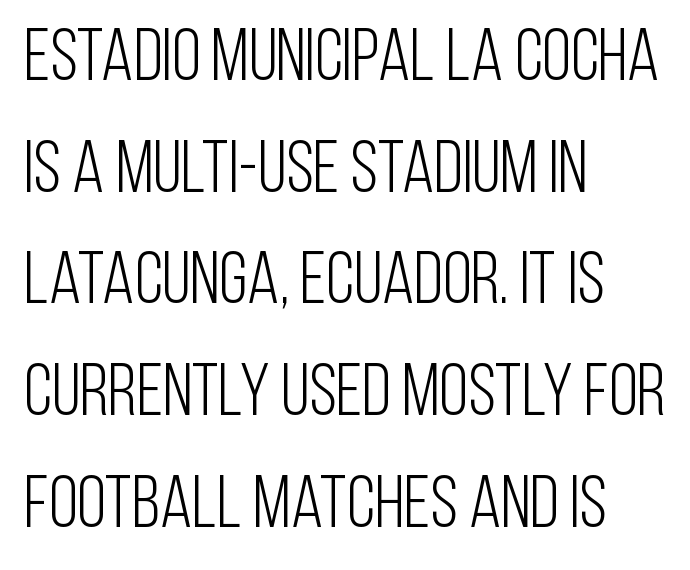
The image shows 74 px light, condensed sans-serif type, upright; set left-aligned, normal line spacing (1.51x), normal letter spacing, not underlined; low stroke contrast and a large x-height.
